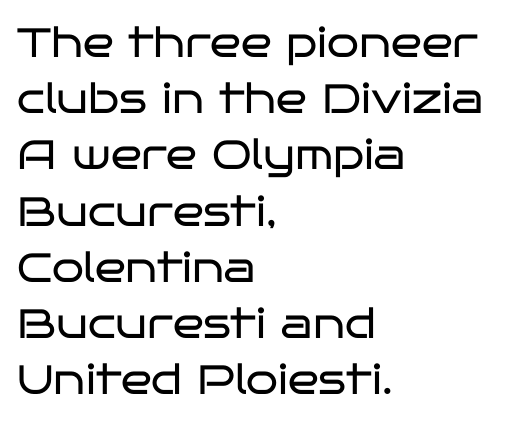
The image shows 41 px regular-weight, wide sans-serif type, upright; set left-aligned, normal line spacing (1.37x), normal letter spacing, not underlined; low stroke contrast and a large x-height.
